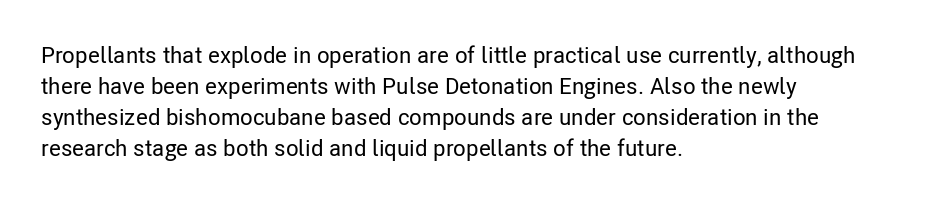
The image shows 23 px text type, upright; set left-aligned, normal line spacing (1.35x), normal letter spacing, not underlined.
